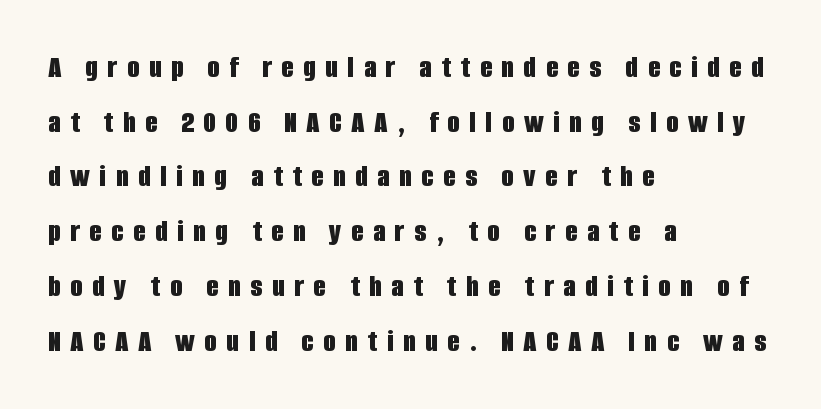
{"serif": "no", "italic": "no", "bold": "yes", "weight": "bold", "width": "condensed", "stroke_contrast": "low", "x_height": "large", "monospaced": "no", "underline": "no", "align": "left", "line_spacing_ratio": 1.71, "letter_spacing": "wide", "letter_spacing_em": 0.3, "glyph_px": 32}
